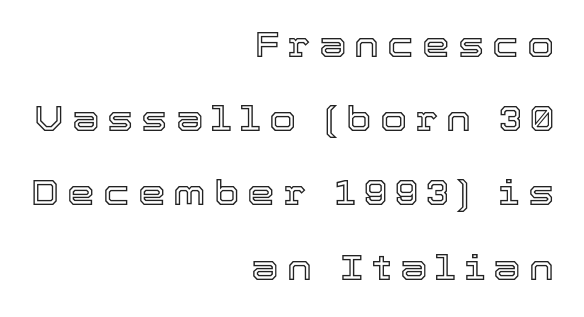
Underlining? Definitely not there. Italic? Not at all — the glyphs are vertical. Is this a fixed-width face? No — the glyphs have proportional, varying widths. There is plenty of visible air inserted between adjacent glyphs.
